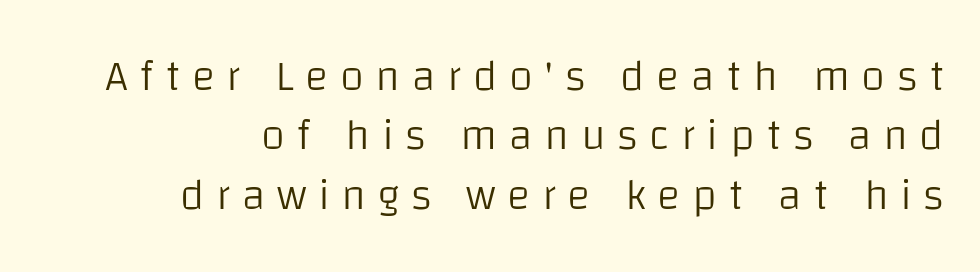
Q: Is the text bold? A: No.
Q: Is the text italic (slanted)? A: No, it is upright.
Q: Is the typeface a serif or a sans-serif typeface? A: Sans-serif.
Q: Is the text underlined? A: No.
Q: How is the paragraph aligned? A: Right-aligned.
Q: Is the spacing between letters normal or unusually wide? A: Unusually wide.
Q: Is the spacing between lines tight, normal or loose? A: Normal.
Q: Width (condensed, normal, or wide)? A: Normal.
Q: Stroke contrast? A: Low.
Q: x-height? A: Large.
Q: Monospaced? A: No.
